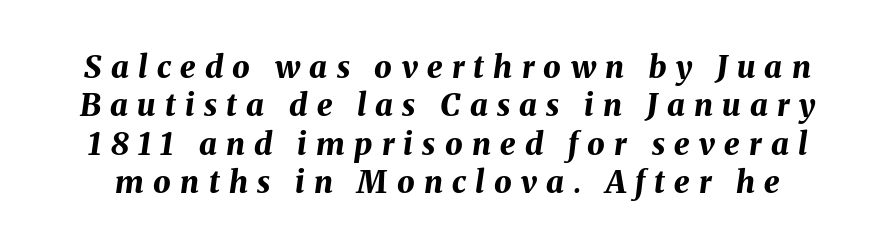
The image shows 31 px bold type, italic (leaning right); set line spacing 1.24x, unusually wide letter spacing (+0.3 em), not underlined; medium stroke contrast and a medium x-height.
